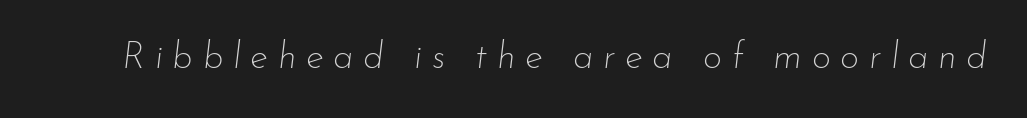
{"italic": "yes", "lean": "right", "slant_degrees": 7, "bold": "no", "weight": "thin", "width": "normal", "stroke_contrast": "low", "x_height": "small", "monospaced": "no", "underline": "no", "letter_spacing": "wide", "letter_spacing_em": 0.26, "glyph_px": 37}
